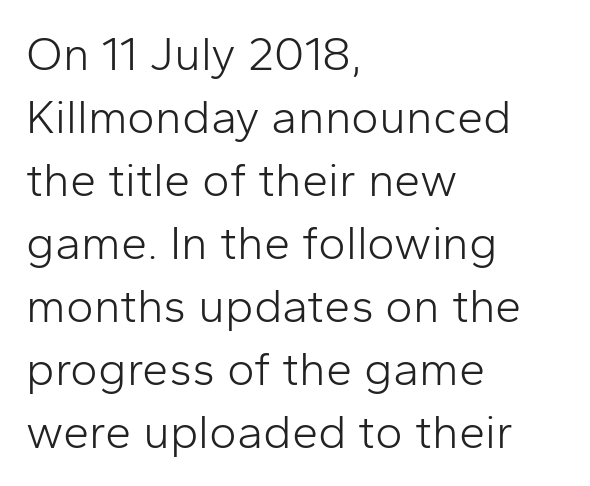
{"serif": "no", "italic": "no", "bold": "no", "weight": "light", "width": "normal", "stroke_contrast": "low", "x_height": "medium", "monospaced": "no", "underline": "no", "align": "left", "line_spacing": "normal", "line_spacing_ratio": 1.34, "letter_spacing": "normal", "letter_spacing_em": 0.0, "glyph_px": 47}
